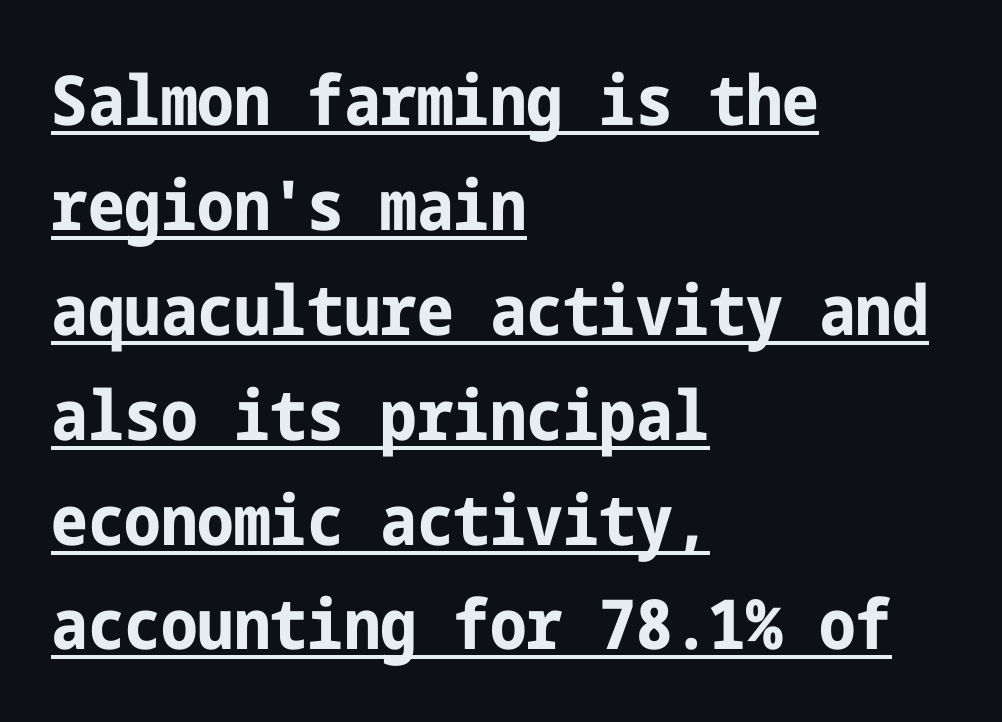
The image shows 69 px bold, condensed sans-serif type, upright; set left-aligned, normal line spacing (1.52x), normal letter spacing, underlined; low stroke contrast and a medium x-height.
